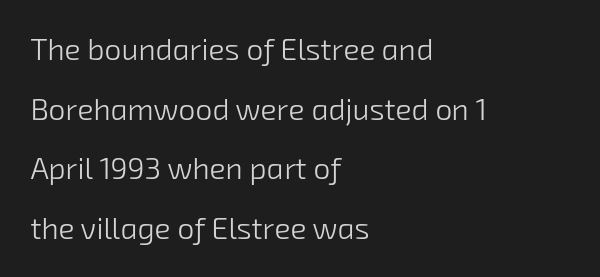
Q: Is the text bold? A: No.
Q: Is the typeface a serif or a sans-serif typeface? A: Sans-serif.
Q: Is the text underlined? A: No.
Q: How is the paragraph aligned? A: Left-aligned.
Q: Is the spacing between letters normal or unusually wide? A: Normal.
Q: Is the spacing between lines tight, normal or loose? A: Loose.
Q: Width (condensed, normal, or wide)? A: Normal.
Q: Stroke contrast? A: Low.
Q: x-height? A: Medium.
Q: Monospaced? A: No.
